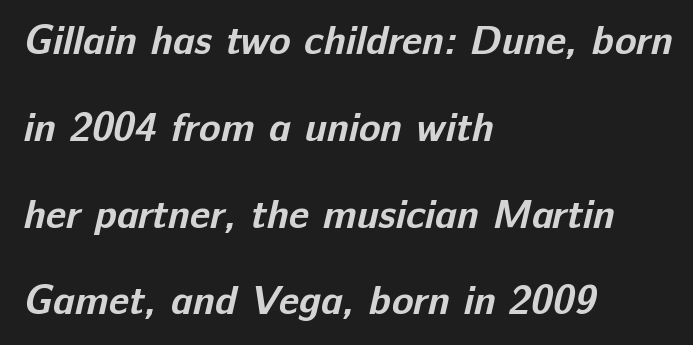
The image shows 40 px bold sans-serif type; set left-aligned, loose line spacing (2.17x), normal letter spacing, not underlined; low stroke contrast and a medium x-height.
